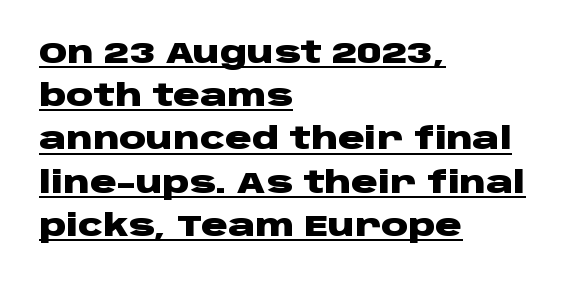
In terms of leading, this rendering sits right in the middle. Typographically, this falls in the sans-serif category. All the whitespace from short lines collects on the right. This is underlined copy, the kind a proofreader might mark for attention.
